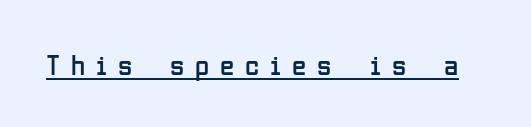
Q: Is the text bold? A: No.
Q: Is the text italic (slanted)? A: No, it is upright.
Q: Is the typeface a serif or a sans-serif typeface? A: Sans-serif.
Q: Is the text underlined? A: Yes.
Q: Is the spacing between letters normal or unusually wide? A: Unusually wide.
Q: Width (condensed, normal, or wide)? A: Condensed.
Q: Stroke contrast? A: Low.
Q: x-height? A: Medium.
Q: Monospaced? A: No.
